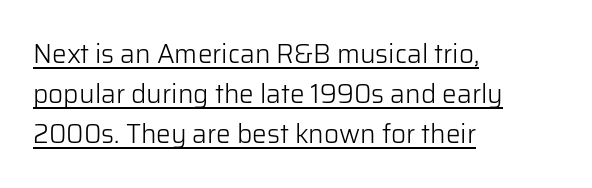
{"italic": "no", "bold": "no", "underline": "yes", "align": "left", "line_spacing": "normal", "line_spacing_ratio": 1.53, "letter_spacing": "normal", "letter_spacing_em": 0.0, "glyph_px": 26}
